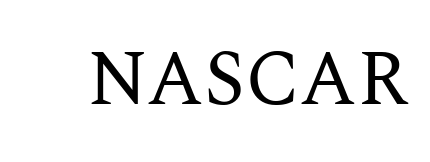
The image shows 77 px regular-weight serif type, upright; set normal letter spacing, not underlined; medium stroke contrast and a medium x-height.
